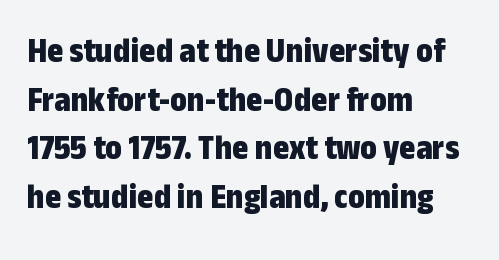
Q: Is the text bold? A: Yes.
Q: Is the text italic (slanted)? A: No, it is upright.
Q: Is the typeface a serif or a sans-serif typeface? A: Sans-serif.
Q: Is the text underlined? A: No.
Q: How is the paragraph aligned? A: Left-aligned.
Q: Is the spacing between letters normal or unusually wide? A: Normal.
Q: Is the spacing between lines tight, normal or loose? A: Normal.
Q: Width (condensed, normal, or wide)? A: Condensed.
Q: Stroke contrast? A: Low.
Q: x-height? A: Medium.
Q: Monospaced? A: No.
